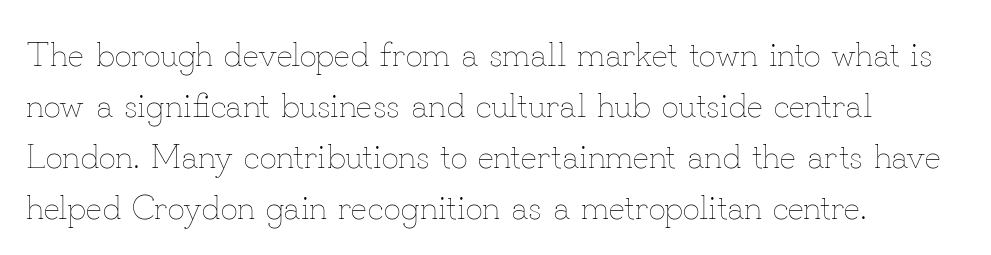
Short note: letters normally spaced. The font is comparable to plain body text, perhaps lighter. The paragraph has a hard left edge and a soft right edge. Looks like regular typesetting: each glyph gets only the width it needs. A roman cut, with each character standing at attention.
